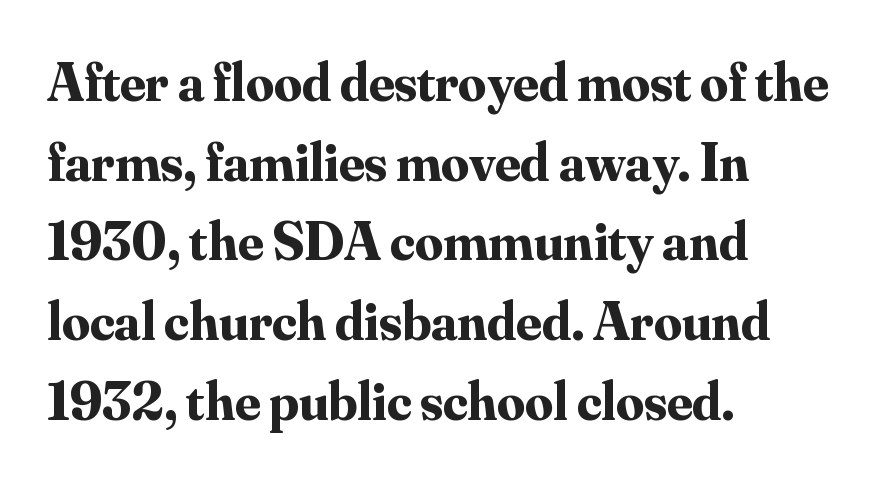
Each row of text sits above clean, open space. Each letter keeps its own natural width here, so spacing adapts to shape. Heavy-handed strokes throughout: this text is bold. You could call the tracking neutral — neither tight nor loose. Italic? Not at all — the glyphs are vertical.
